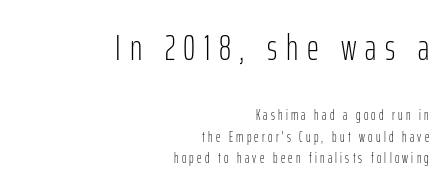
Does the leading feel generous? No, just average. The string is rendered with underlining switched off. Every stem runs plumb, perpendicular to the baseline. Alignment: flush right. Think of a printed novel: that variable character pitch is what you see here. Here the first block reads like a headline and the second like body copy.
